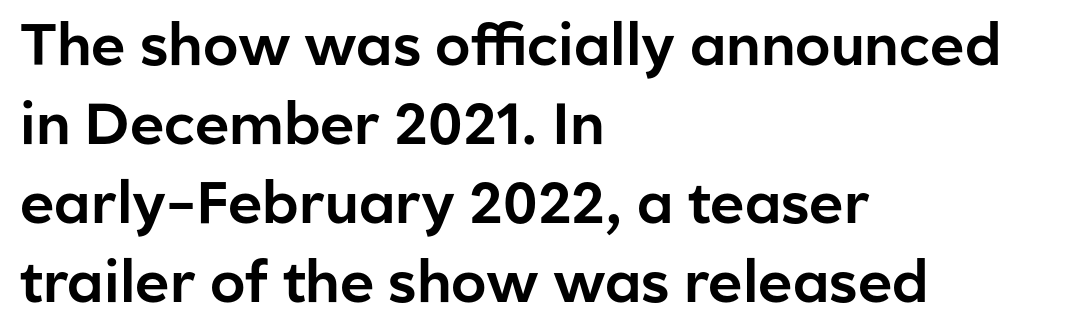
Q: Is the text italic (slanted)? A: No, it is upright.
Q: Is the typeface a serif or a sans-serif typeface? A: Sans-serif.
Q: Is the text underlined? A: No.
Q: How is the paragraph aligned? A: Left-aligned.
Q: Is the spacing between letters normal or unusually wide? A: Normal.
Q: Is the spacing between lines tight, normal or loose? A: Normal.
Q: Width (condensed, normal, or wide)? A: Normal.
Q: Stroke contrast? A: Low.
Q: x-height? A: Medium.
Q: Monospaced? A: No.
